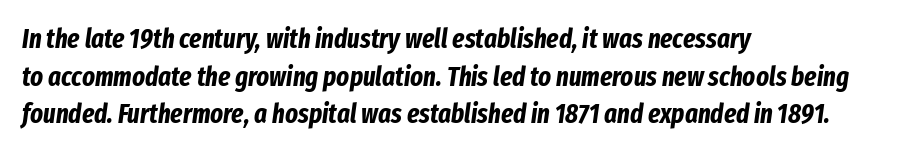
{"italic": "yes", "lean": "right", "slant_degrees": 8, "bold": "yes", "underline": "no", "align": "left", "line_spacing": "normal", "line_spacing_ratio": 1.39, "letter_spacing": "normal", "letter_spacing_em": 0.0, "glyph_px": 27}
